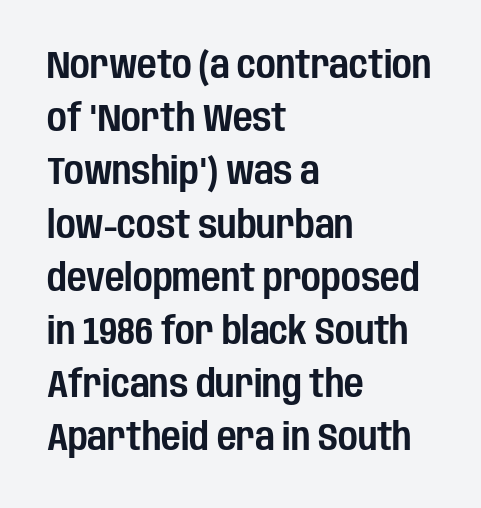
{"serif": "no", "italic": "no", "width": "condensed", "stroke_contrast": "low", "x_height": "large", "monospaced": "no", "underline": "no", "align": "left", "line_spacing": "normal", "line_spacing_ratio": 1.4, "letter_spacing": "normal", "letter_spacing_em": 0.0, "glyph_px": 38}
